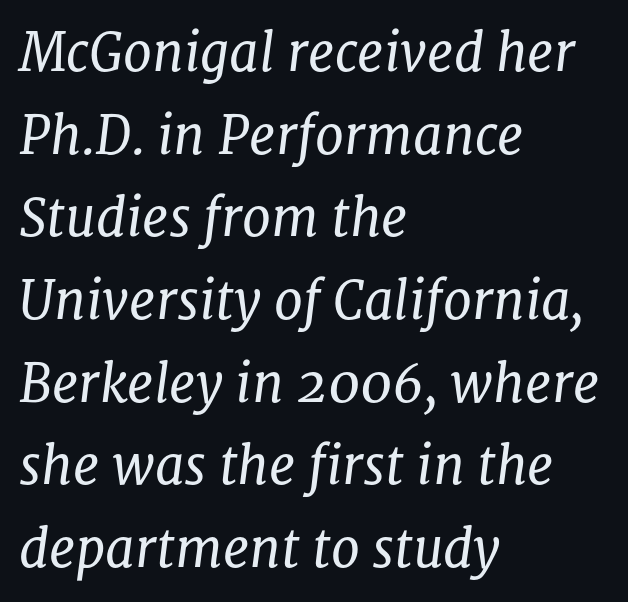
{"serif": "yes", "italic": "yes", "lean": "right", "slant_degrees": 8, "bold": "no", "weight": "regular", "width": "normal", "stroke_contrast": "low", "x_height": "medium", "monospaced": "no", "underline": "no", "align": "left", "line_spacing": "normal", "line_spacing_ratio": 1.59, "letter_spacing": "normal", "letter_spacing_em": 0.0, "glyph_px": 52}
